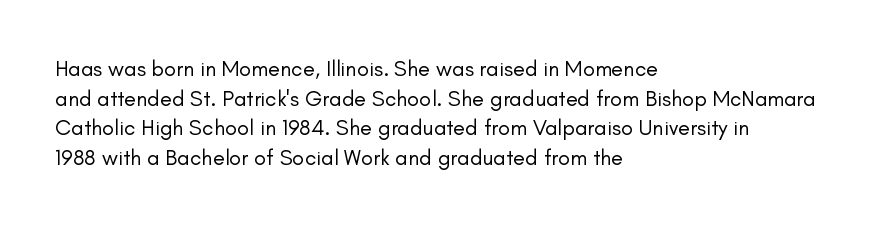
{"italic": "no", "bold": "no", "underline": "no", "align": "left", "line_spacing": "normal", "line_spacing_ratio": 1.35, "letter_spacing": "normal", "letter_spacing_em": 0.0, "glyph_px": 22}
